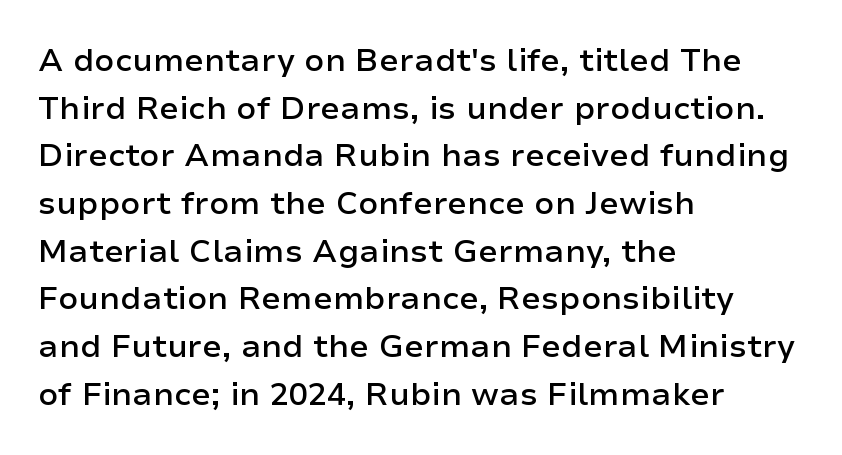
{"serif": "no", "italic": "no", "bold": "semi", "weight": "semibold", "width": "normal", "stroke_contrast": "low", "x_height": "medium", "monospaced": "no", "underline": "no", "align": "left", "line_spacing": "normal", "line_spacing_ratio": 1.49, "letter_spacing": "normal", "letter_spacing_em": 0.0, "glyph_px": 32}
